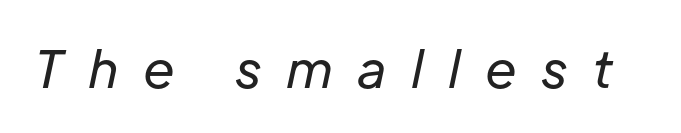
In terms of posture, this sample is oblique. A clean baseline with only descenders dipping below it. Weight class: somewhere from thin through regular. Characters follow at a spacing far wider than the type designer built in.
